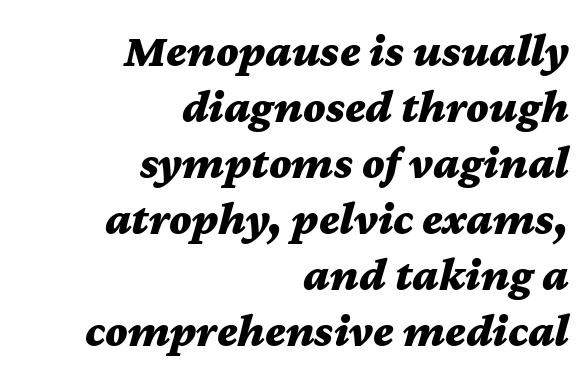
The image shows 47 px bold, wide type, italic (leaning right); set right-aligned, line spacing 1.19x, normal letter spacing, not underlined; medium stroke contrast and a medium x-height.
